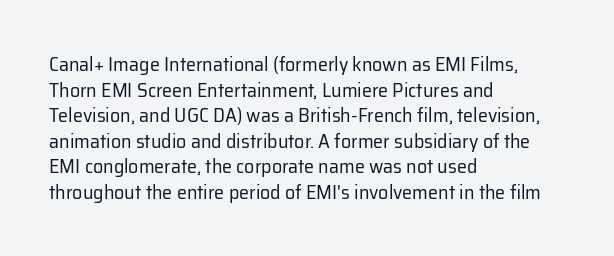
The weight would be labelled regular, book, light, or lighter still. Tall strokes in this sample are plumb rather than angled. These lines stack with their left ends in a neat column. Unmarked baselines from the first word to the last. Regular leading. A typesetter would call this zero additional tracking.
